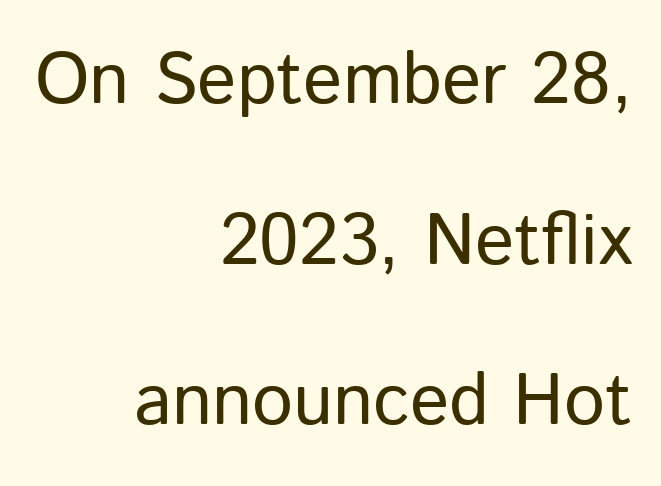
{"serif": "no", "italic": "no", "bold": "no", "weight": "regular", "width": "normal", "stroke_contrast": "low", "x_height": "medium", "monospaced": "no", "underline": "no", "align": "right", "line_spacing": "loose", "line_spacing_ratio": 2.2, "letter_spacing": "normal", "letter_spacing_em": 0.0, "glyph_px": 73}
